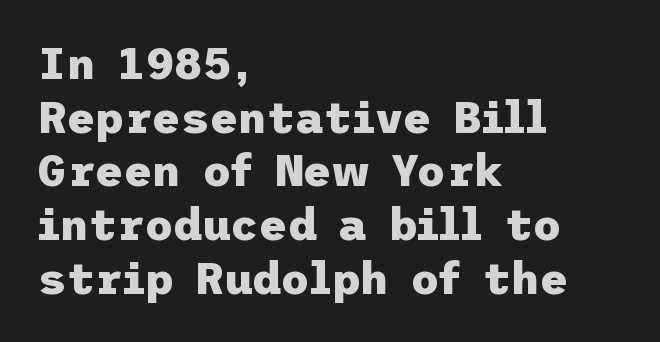
Q: Is the text bold? A: Yes.
Q: Is the text italic (slanted)? A: No, it is upright.
Q: Is the typeface a serif or a sans-serif typeface? A: Sans-serif.
Q: Is the text underlined? A: No.
Q: How is the paragraph aligned? A: Left-aligned.
Q: Is the spacing between letters normal or unusually wide? A: Normal.
Q: Width (condensed, normal, or wide)? A: Normal.
Q: Stroke contrast? A: Low.
Q: x-height? A: Medium.
